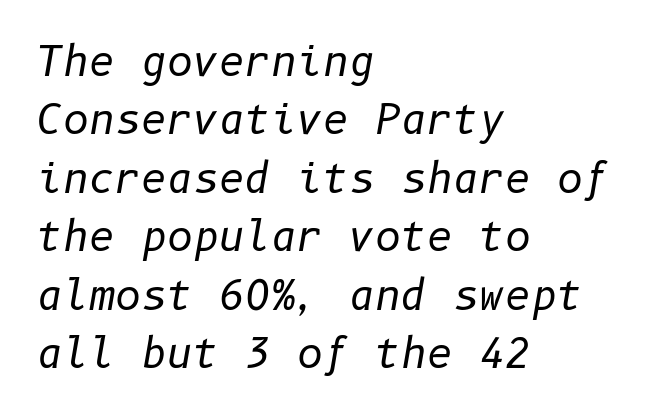
{"italic": "yes", "lean": "right", "slant_degrees": 10, "bold": "no", "weight": "regular", "width": "normal", "stroke_contrast": "low", "x_height": "medium", "underline": "no", "align": "left", "line_spacing": "normal", "line_spacing_ratio": 1.46, "letter_spacing": "normal", "letter_spacing_em": 0.0, "glyph_px": 40}
